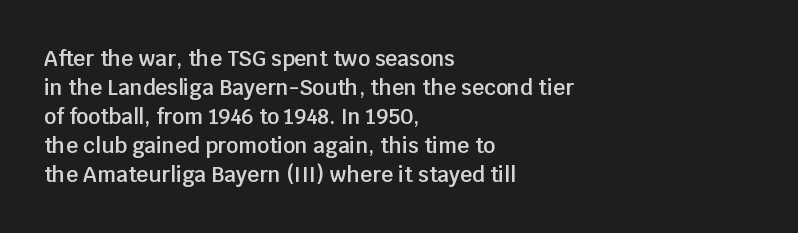
These lines keep a tight, regular rhythm from letter to letter. If you drew a ruler down the left edge, every line would touch it. Compared with an ordinary text face, these strokes are moderately heavier — a semibold. Whoever set this chose a conventional vertical rhythm. The glyphs are unaccompanied by any horizontal stroke below them.
